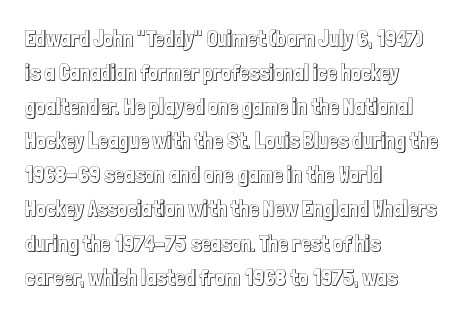
Q: Is the text italic (slanted)? A: No, it is upright.
Q: Is the text underlined? A: No.
Q: How is the paragraph aligned? A: Left-aligned.
Q: Is the spacing between letters normal or unusually wide? A: Normal.
Q: Is the spacing between lines tight, normal or loose? A: Normal.
